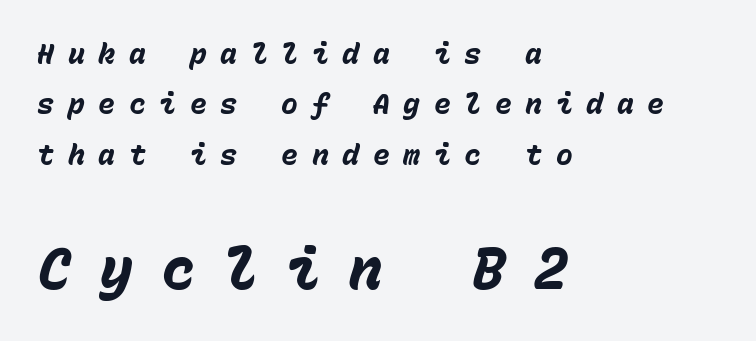
{"italic": "yes", "lean": "right", "slant_degrees": 15, "bold": "yes", "weight": "heavy", "width": "normal", "stroke_contrast": "low", "x_height": "medium", "monospaced": "yes", "underline": "no", "align": "left", "line_spacing_ratio": 1.8, "letter_spacing": "wide", "letter_spacing_em": 0.49, "larger_block": "second", "size_ratio": 2.04, "glyph_px": 57}
